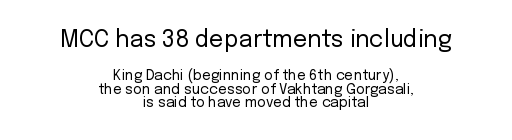
The image shows 23 px text type, upright; set centered, tight line spacing (0.96x), normal letter spacing, not underlined; the first (top) block is 1.64x larger.
